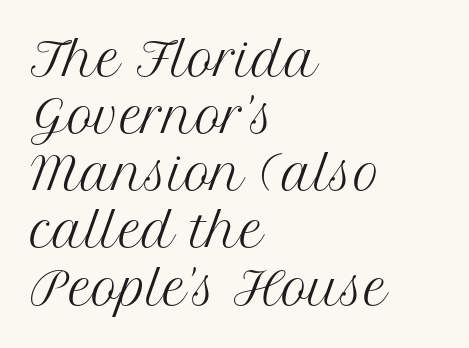
{"serif": "yes", "bold": "no", "weight": "regular", "width": "normal", "stroke_contrast": "medium", "x_height": "medium", "monospaced": "no", "underline": "no", "align": "left", "line_spacing": "normal", "line_spacing_ratio": 1.27, "letter_spacing": "normal", "letter_spacing_em": 0.0, "glyph_px": 45}
